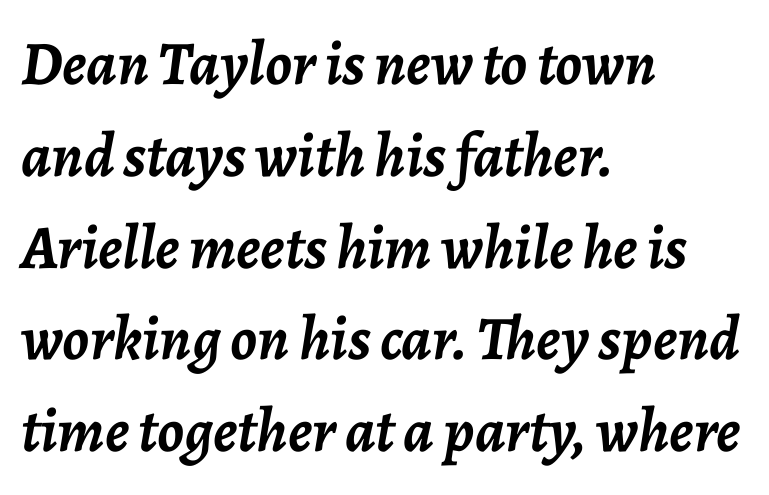
This sample uses plain, unmodified letter spacing. Just letters on the line, the space beneath them empty. When letters slant like this, we call the style italic. Bold? Absolutely — the strokes are thick and heavy. Horizontally, the lines are justified to the leading edge only.
